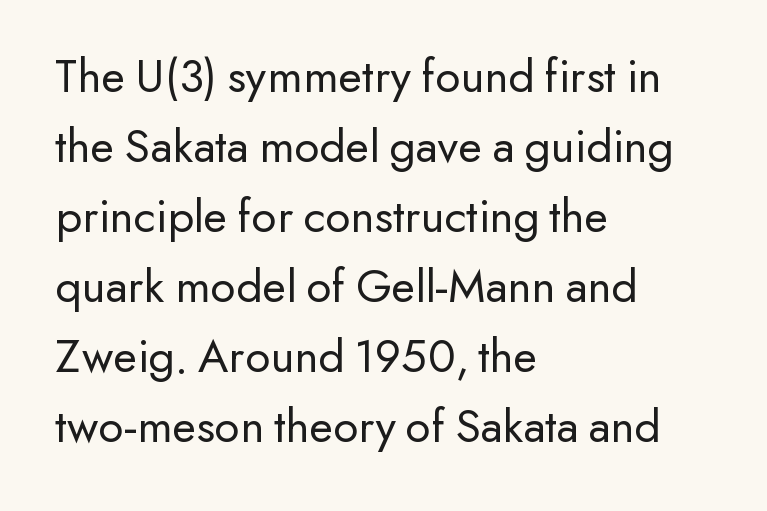
Rule under the text: the space is simply empty. Each stroke keeps to a modest, everyday thickness or less. Horizontal alignment here is leftward, the default for most running prose. You could not count columns in this text — the font is proportionally spaced. Serif or sans? Sans — the stroke terminals are bare. Caption: standard tracking, unaltered.
